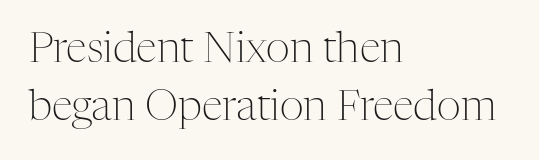
Q: Is the text bold? A: No.
Q: Is the text italic (slanted)? A: No, it is upright.
Q: Is the typeface a serif or a sans-serif typeface? A: Serif.
Q: Is the text underlined? A: No.
Q: How is the paragraph aligned? A: Left-aligned.
Q: Is the spacing between letters normal or unusually wide? A: Normal.
Q: Is the spacing between lines tight, normal or loose? A: Normal.
Q: Width (condensed, normal, or wide)? A: Normal.
Q: Stroke contrast? A: Medium.
Q: x-height? A: Medium.
Q: Monospaced? A: No.
